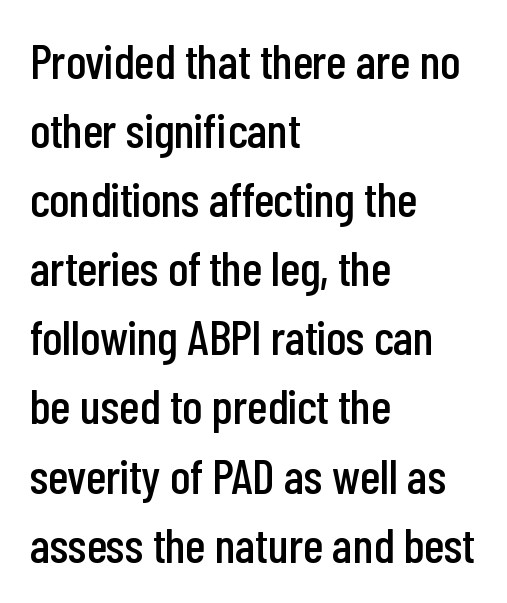
Q: Is the text italic (slanted)? A: No, it is upright.
Q: Is the typeface a serif or a sans-serif typeface? A: Sans-serif.
Q: Is the text underlined? A: No.
Q: How is the paragraph aligned? A: Left-aligned.
Q: Is the spacing between letters normal or unusually wide? A: Normal.
Q: Is the spacing between lines tight, normal or loose? A: Normal.
Q: Width (condensed, normal, or wide)? A: Condensed.
Q: Stroke contrast? A: Low.
Q: x-height? A: Medium.
Q: Monospaced? A: No.
